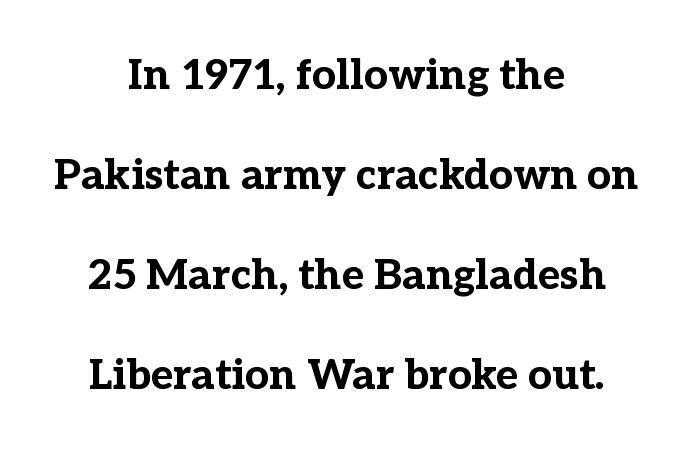
{"serif": "yes", "italic": "no", "bold": "yes", "weight": "bold", "width": "normal", "stroke_contrast": "low", "x_height": "medium", "monospaced": "no", "underline": "no", "align": "center", "line_spacing": "loose", "line_spacing_ratio": 2.38, "letter_spacing": "normal", "letter_spacing_em": 0.0, "glyph_px": 42}
